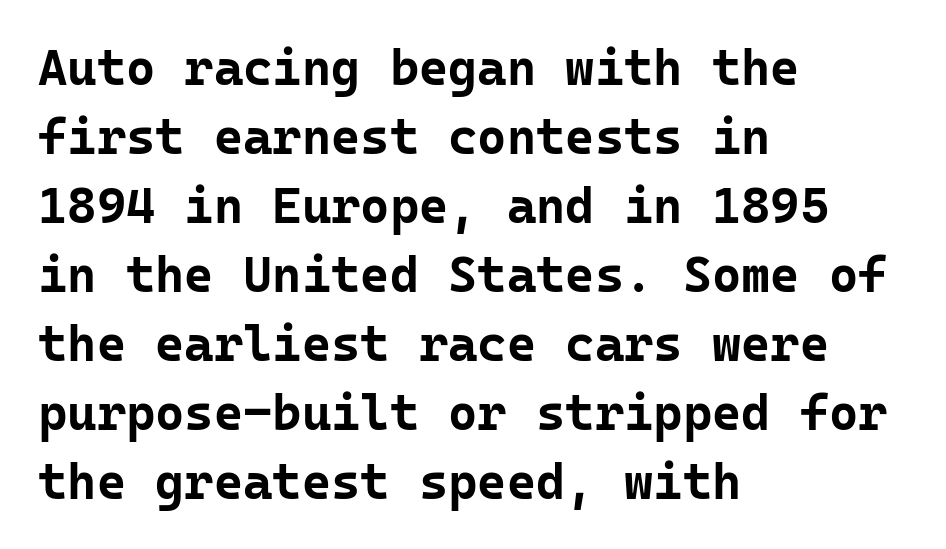
The image shows 50 px bold sans-serif type, upright, monospaced; set left-aligned, normal line spacing (1.38x), normal letter spacing, not underlined; low stroke contrast and a medium x-height.
